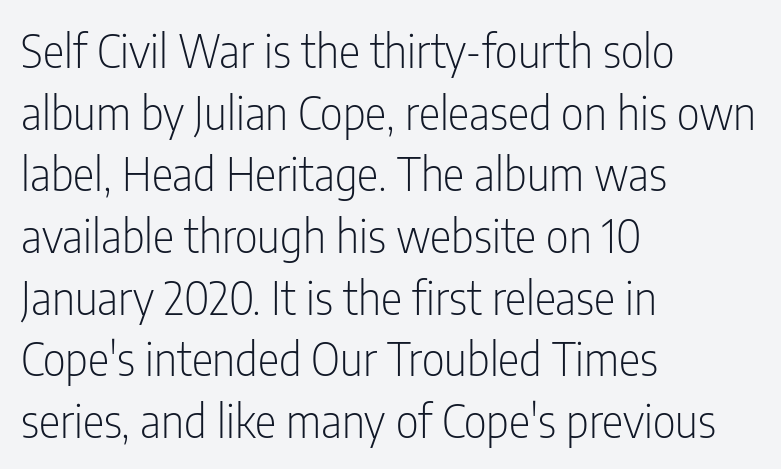
{"serif": "no", "italic": "no", "bold": "no", "weight": "light", "width": "condensed", "stroke_contrast": "low", "x_height": "medium", "monospaced": "no", "underline": "no", "align": "left", "line_spacing": "normal", "line_spacing_ratio": 1.37, "letter_spacing": "normal", "letter_spacing_em": 0.0, "glyph_px": 45}
